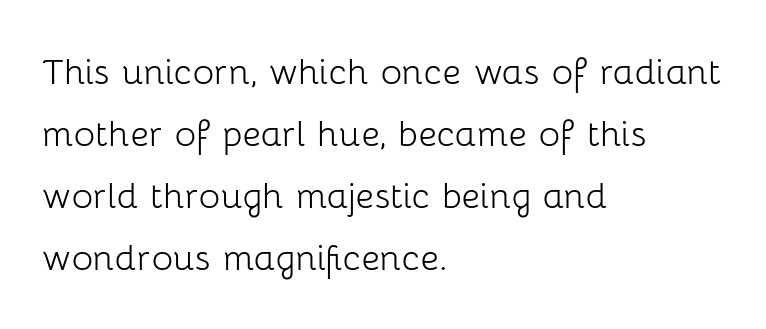
Compared with typical paragraphs, the rows here are spaced about the same. A quiet, ordinary-to-light weight characterises the typeface. Casual observation: everything's shoved over to the left. Nothing unusual about the tracking: characters are spaced as the font intends. Do the letters lean? They stand straight.
